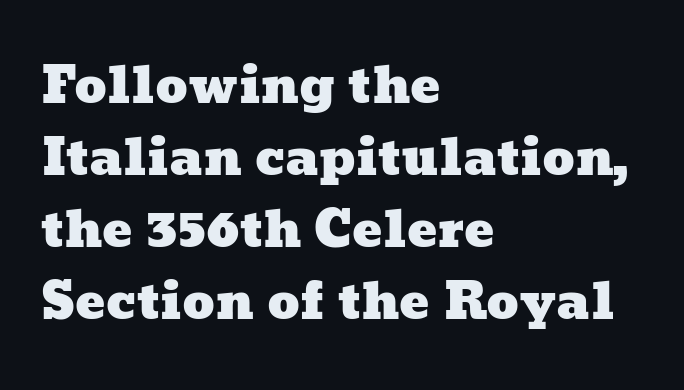
{"width": "wide", "stroke_contrast": "low", "x_height": "medium", "monospaced": "no", "underline": "no", "align": "left", "line_spacing": "normal", "line_spacing_ratio": 1.44, "letter_spacing": "normal", "letter_spacing_em": 0.0, "glyph_px": 50}
